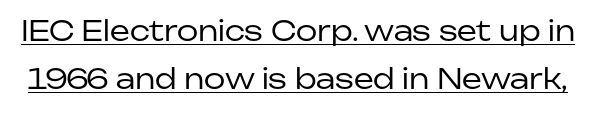
{"serif": "no", "italic": "no", "bold": "no", "weight": "regular", "width": "normal", "stroke_contrast": "low", "x_height": "medium", "monospaced": "no", "underline": "yes", "line_spacing_ratio": 1.71, "letter_spacing": "normal", "letter_spacing_em": 0.0, "glyph_px": 28}
